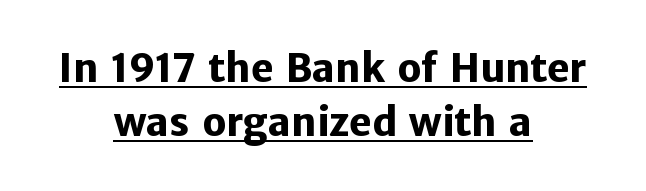
{"serif": "no", "italic": "no", "bold": "yes", "weight": "heavy", "width": "normal", "stroke_contrast": "low", "x_height": "medium", "monospaced": "no", "underline": "yes", "align": "center", "line_spacing": "normal", "line_spacing_ratio": 1.42, "letter_spacing": "normal", "letter_spacing_em": 0.0, "glyph_px": 38}
